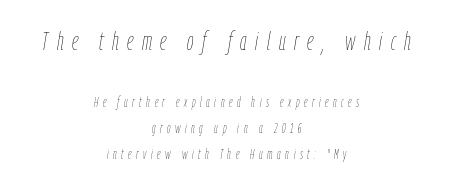
Q: Is the text bold? A: No.
Q: Is the text italic (slanted)? A: Yes, it leans right by about 9 degrees.
Q: Is the text underlined? A: No.
Q: How is the paragraph aligned? A: Centered.
Q: Is the spacing between letters normal or unusually wide? A: Unusually wide.
Q: Which block of text is set in a larger size, the first (top) or the second (bottom)? A: The first (top) one.
